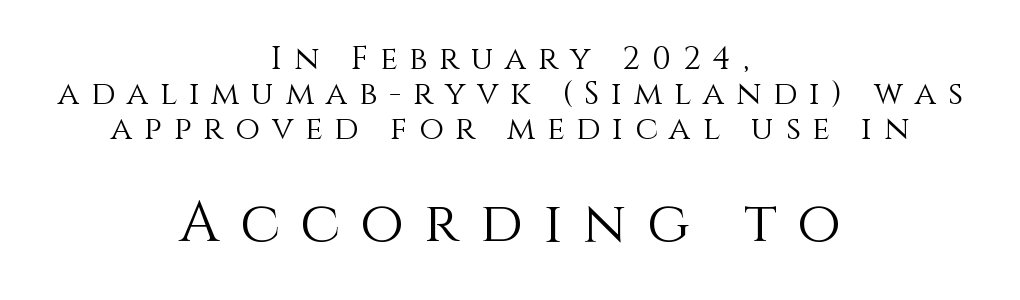
The image shows 56 px light type, upright; set centered, tight line spacing (1.09x), unusually wide letter spacing (+0.37 em), not underlined; the second (bottom) block is 1.75x larger; a large x-height.
